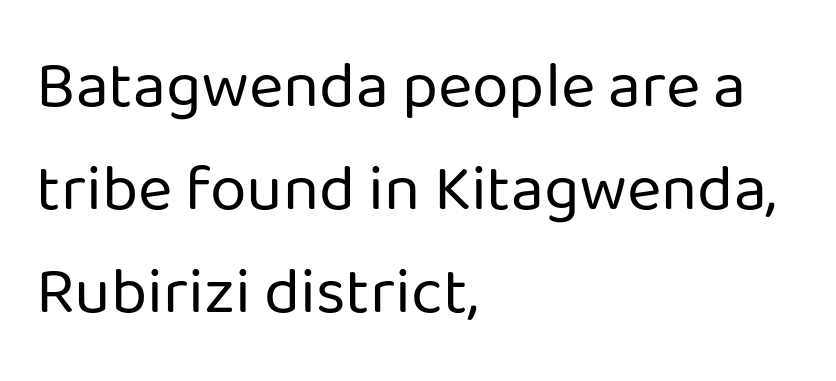
The image shows 66 px regular-weight sans-serif type, upright; set left-aligned, normal line spacing (1.56x), normal letter spacing, not underlined; low stroke contrast and a medium x-height.
